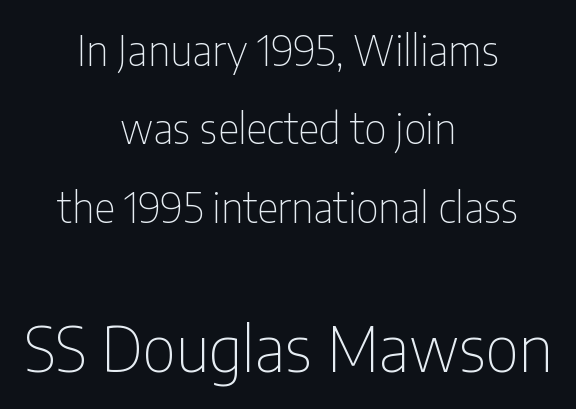
Q: Is the text bold? A: No.
Q: Is the text italic (slanted)? A: No, it is upright.
Q: Is the typeface a serif or a sans-serif typeface? A: Sans-serif.
Q: Is the text underlined? A: No.
Q: How is the paragraph aligned? A: Centered.
Q: Is the spacing between letters normal or unusually wide? A: Normal.
Q: Is the spacing between lines tight, normal or loose? A: Loose.
Q: Which block of text is set in a larger size, the first (top) or the second (bottom)? A: The second (bottom) one.
Q: Width (condensed, normal, or wide)? A: Condensed.
Q: Stroke contrast? A: Low.
Q: x-height? A: Medium.
Q: Monospaced? A: No.
